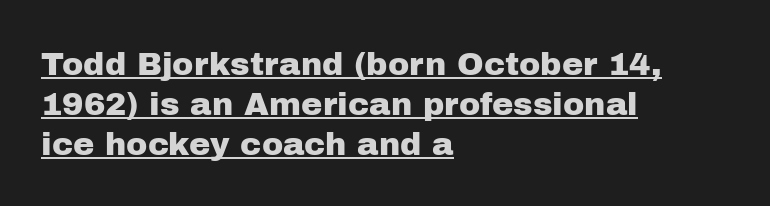
Unlike italic type, these characters show no tilt at all. If you measured baseline to baseline, you'd find a middling distance. The sample's only ornament is a line tracing under the words. The designer went with a sans here, leaving each stem footless.
